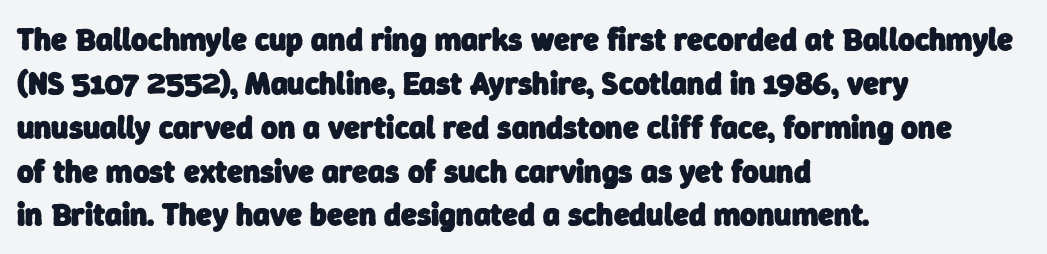
The foot of each line stays bare and open. Here the designer chose a conventional face with non-uniform glyph widths. Inter-character spacing is left at the font's built-in metrics. The rag falls on the right side of this text block. A full-strength bold gives these letters their thick strokes. A sans-serif font was chosen for this passage.
